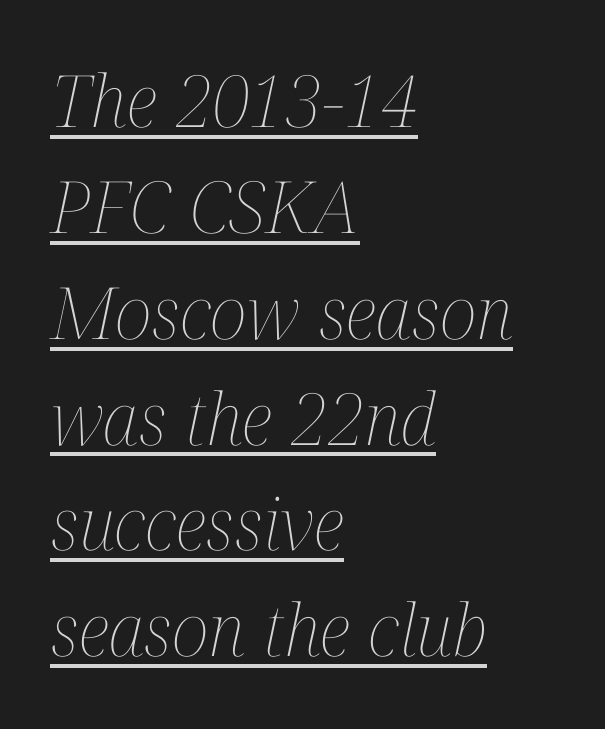
You can tell it's italic because the verticals aren't actually vertical. In terms of leading, this rendering sits right in the middle. Letter spacing: default. Vertical stems look standard width or narrower in stroke. Emphasis is given by a line drawn under the lettering.
